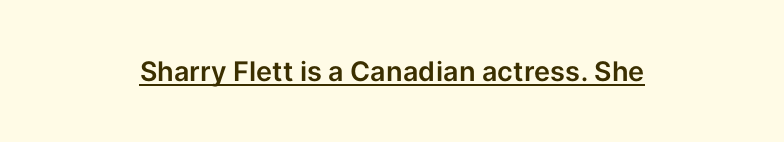
{"italic": "no", "underline": "yes", "align": "center", "letter_spacing": "normal", "letter_spacing_em": 0.0, "glyph_px": 27}
